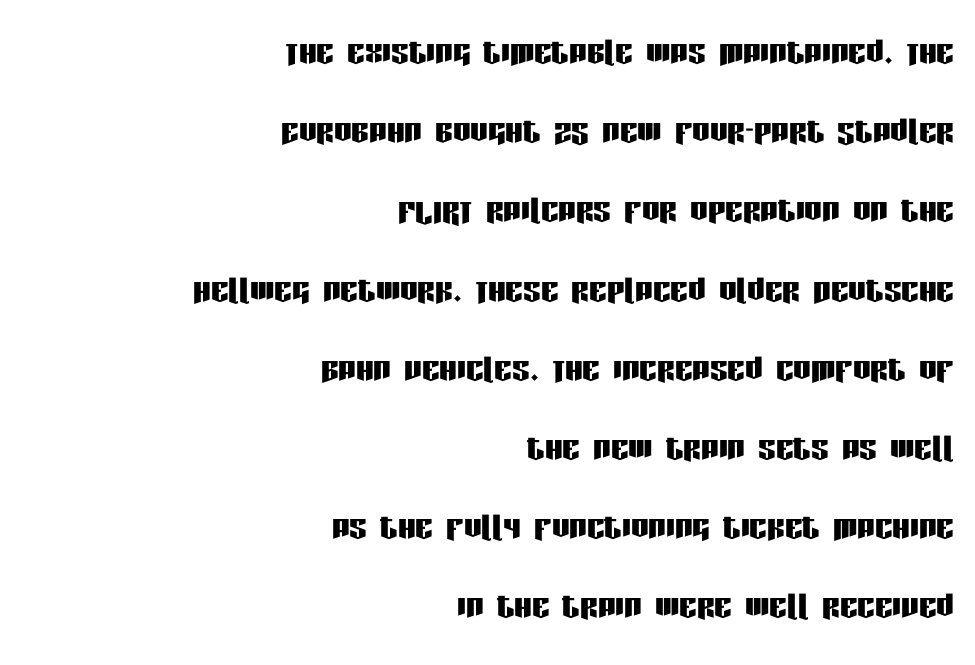
The passage shown is typed in a proportional face where columns would drift. All the whitespace from short lines collects on the left. You can tell it's not italic because the verticals are truly vertical. You can tell from the bare stems that sans-serif type was used.
